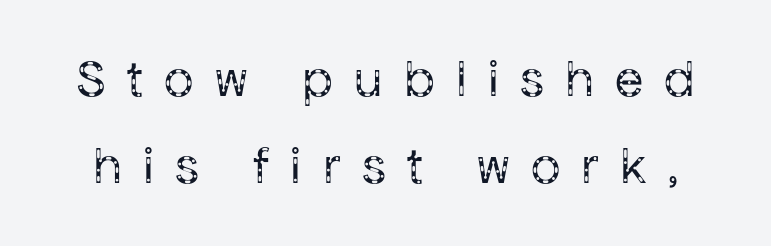
{"serif": "no", "italic": "no", "bold": "no", "weight": "regular", "width": "normal", "stroke_contrast": "low", "x_height": "medium", "monospaced": "no", "underline": "no", "line_spacing": "normal", "line_spacing_ratio": 1.68, "letter_spacing": "wide", "letter_spacing_em": 0.41, "glyph_px": 52}
